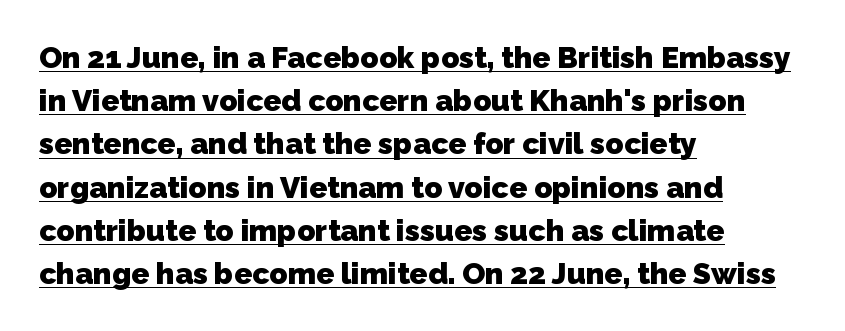
{"serif": "no", "bold": "yes", "weight": "heavy", "width": "normal", "stroke_contrast": "low", "x_height": "medium", "monospaced": "no", "underline": "yes", "align": "left", "line_spacing": "normal", "line_spacing_ratio": 1.44, "letter_spacing": "normal", "letter_spacing_em": 0.0, "glyph_px": 30}
